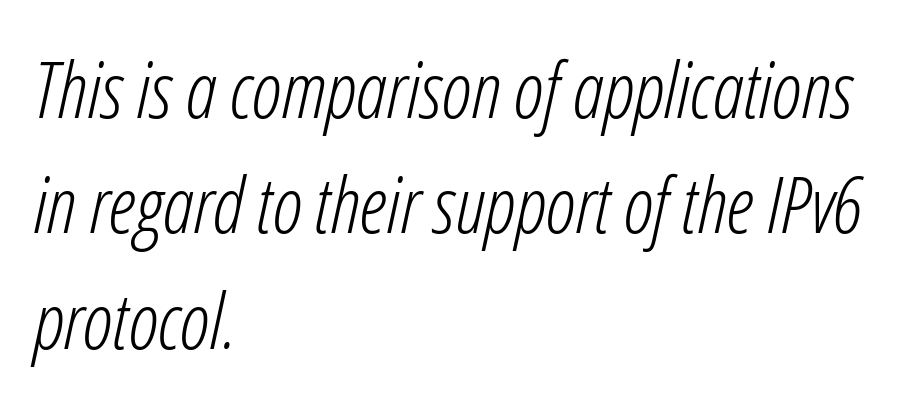
The paragraph shown leans on its left margin. No letter is thick-stroked: the sample isn't bold. The rendering uses a moderate line-height, typical for paragraphs. Rule under the text: the space is simply empty. Glyph-to-glyph distance matches everyday printed text. A typesetter would call this proportional, since set widths differ per character.
